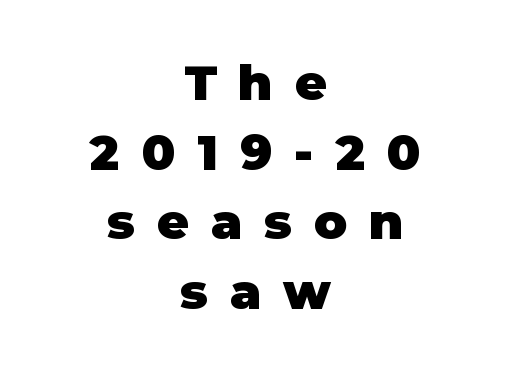
The image shows 49 px heavy sans-serif type, upright; set centered, normal line spacing (1.42x), unusually wide letter spacing (+0.45 em), not underlined; low stroke contrast and a large x-height.
